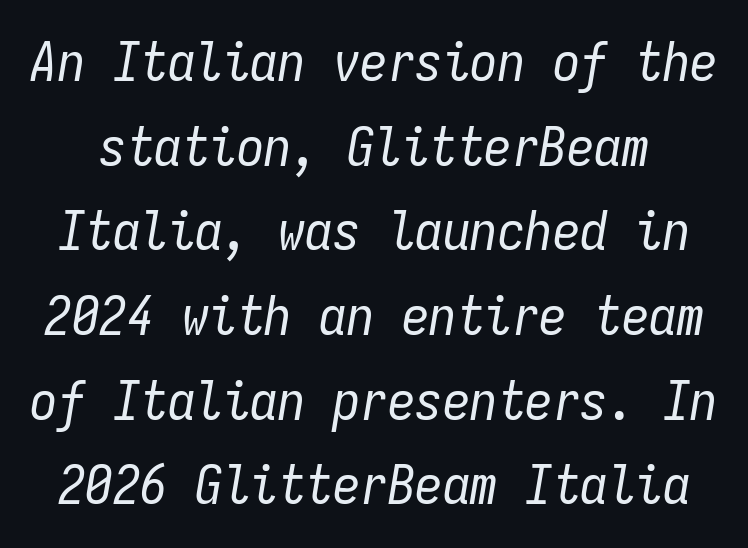
The image shows 55 px regular-weight, condensed type, italic (leaning right), monospaced; set normal line spacing (1.54x), normal letter spacing, not underlined; low stroke contrast and a medium x-height.
